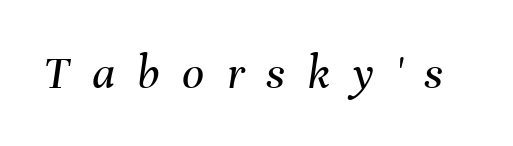
{"italic": "yes", "lean": "right", "slant_degrees": 8, "bold": "no", "weight": "regular", "width": "normal", "stroke_contrast": "medium", "x_height": "medium", "monospaced": "no", "underline": "no", "letter_spacing": "wide", "letter_spacing_em": 0.46, "glyph_px": 49}
